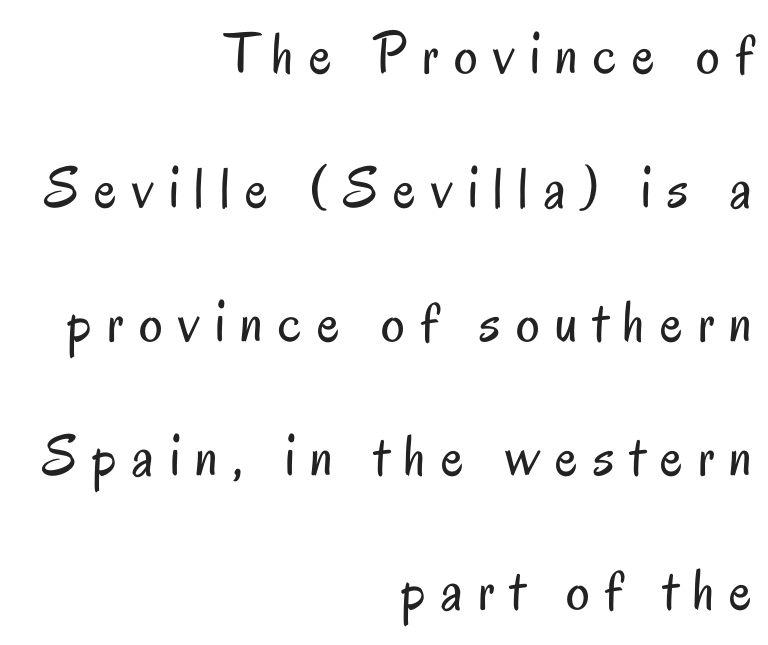
Underline: absent. Vertical spacing — loose. Short and long lines alike share a common ending point at right. Vertical strokes here are truly vertical. Looks like regular typesetting: each glyph gets only the width it needs.
